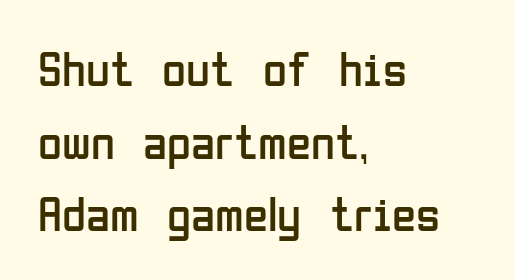
{"serif": "no", "italic": "no", "bold": "no", "weight": "regular", "width": "condensed", "stroke_contrast": "low", "x_height": "medium", "monospaced": "no", "underline": "no", "align": "left", "line_spacing": "normal", "line_spacing_ratio": 1.48, "letter_spacing": "normal", "letter_spacing_em": 0.0, "glyph_px": 49}
